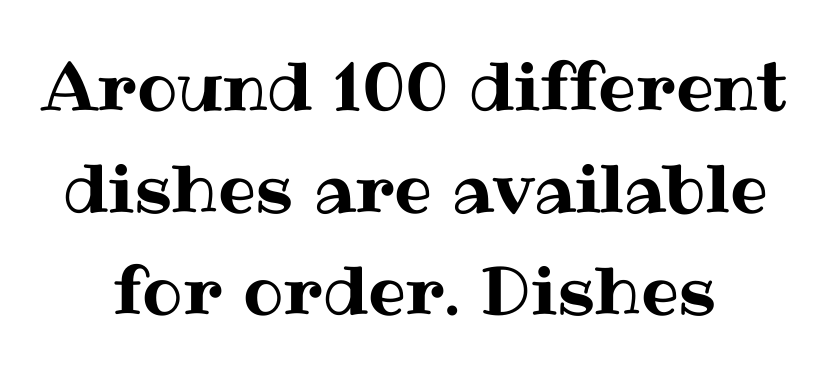
Every stem runs plumb, perpendicular to the baseline. Honestly, there is no underline to notice here at all. These lines are rendered in a variable-pitch font. The rendering keeps characters at their native spacing. One glance says typical: line gaps are just what's usual.
